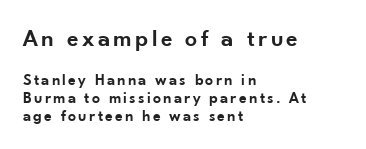
The image shows 24 px text type, upright; set left-aligned, tight line spacing (1.13x), not underlined; the first (top) block is 1.5x larger.
